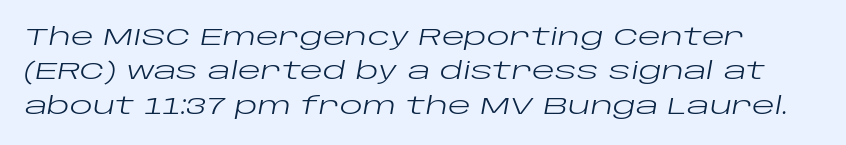
This sample uses an oblique cut, with every glyph tilted off the vertical. Each stroke keeps to a modest, everyday thickness or less. Short note: letters normally spaced. The string is rendered with underlining switched off. The passage shown stacks its lines at a standard gap.
